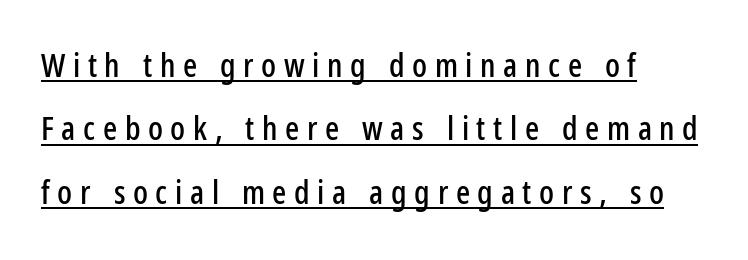
Q: Is the text italic (slanted)? A: No, it is upright.
Q: Is the typeface a serif or a sans-serif typeface? A: Sans-serif.
Q: Is the text underlined? A: Yes.
Q: How is the paragraph aligned? A: Left-aligned.
Q: Is the spacing between letters normal or unusually wide? A: Unusually wide.
Q: Is the spacing between lines tight, normal or loose? A: Loose.
Q: Width (condensed, normal, or wide)? A: Condensed.
Q: Stroke contrast? A: Low.
Q: x-height? A: Medium.
Q: Monospaced? A: No.
